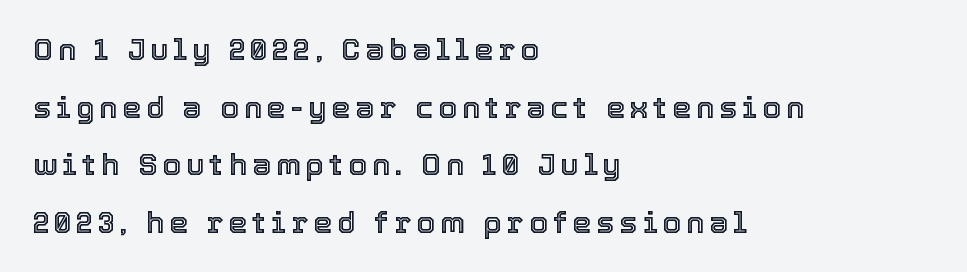
Q: Is the text italic (slanted)? A: No, it is upright.
Q: Is the text underlined? A: No.
Q: How is the paragraph aligned? A: Left-aligned.
Q: Is the spacing between lines tight, normal or loose? A: Loose.
Q: Width (condensed, normal, or wide)? A: Normal.
Q: x-height? A: Medium.
Q: Monospaced? A: No.
